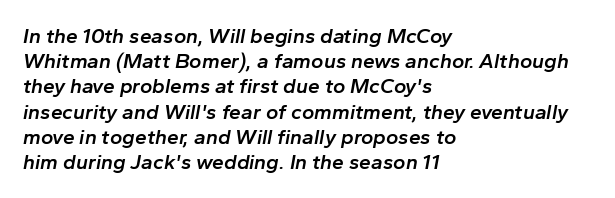
Is the letter spacing exaggerated? No — it looks like the ordinary default. Notice how the stems are inclined rather than vertical — that's the hallmark of italics. Reading down the block, your eye returns to a fixed left position each line. The foot of each line stays bare and open. Semibold letterforms, between regular and bold.
